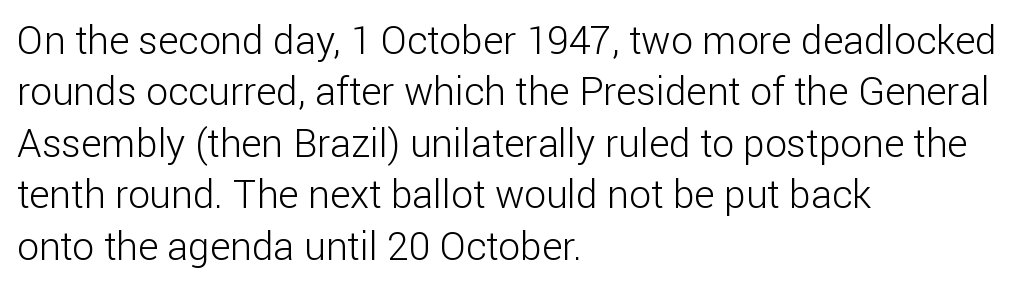
The image shows 39 px light sans-serif type, upright; set left-aligned, normal line spacing (1.32x), normal letter spacing, not underlined; low stroke contrast and a medium x-height.
